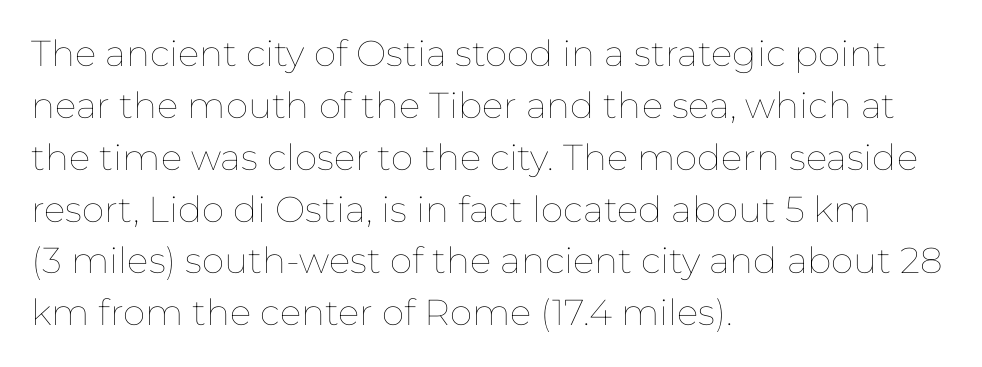
The image shows 36 px thin type, upright; set left-aligned, normal line spacing (1.44x), normal letter spacing, not underlined; low stroke contrast and a medium x-height.
